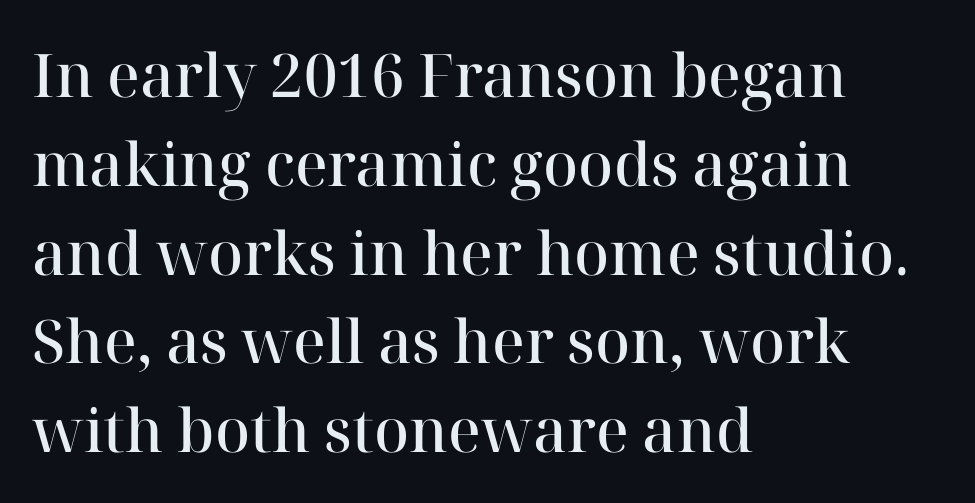
{"serif": "yes", "italic": "no", "bold": "semi", "weight": "semibold", "width": "normal", "stroke_contrast": "high", "x_height": "medium", "monospaced": "no", "underline": "no", "align": "left", "line_spacing": "normal", "line_spacing_ratio": 1.48, "letter_spacing": "normal", "letter_spacing_em": 0.0, "glyph_px": 60}
